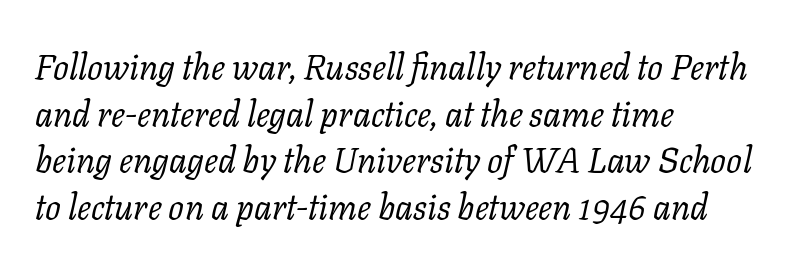
This is serif lettering, the kind often seen in printed books. Students, note that the glyphs here touch the page at normal intervals. Designer's note — italics engaged. Honestly, the row spacing looks completely unremarkable. Spacing verdict: proportional, widths tailored to each character. The weight tops out at a normal text grade.
